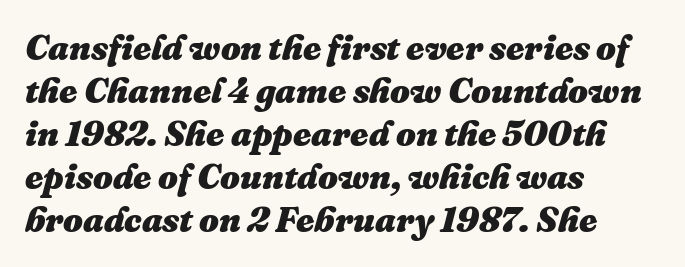
Q: Is the text bold? A: Yes.
Q: Is the text italic (slanted)? A: Yes, it leans right by about 16 degrees.
Q: Is the text underlined? A: No.
Q: How is the paragraph aligned? A: Left-aligned.
Q: Is the spacing between letters normal or unusually wide? A: Normal.
Q: Width (condensed, normal, or wide)? A: Normal.
Q: Stroke contrast? A: Medium.
Q: x-height? A: Medium.
Q: Monospaced? A: No.
